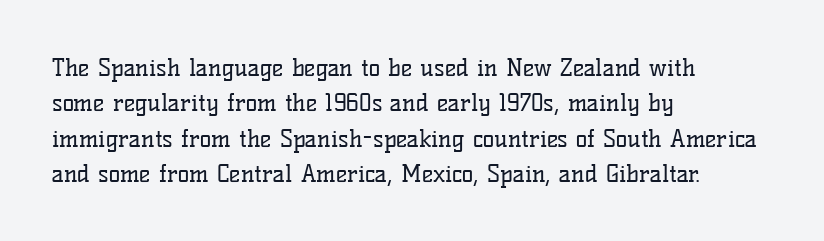
The image shows 24 px text type, upright; set left-aligned, normal line spacing (1.47x), normal letter spacing, not underlined.
